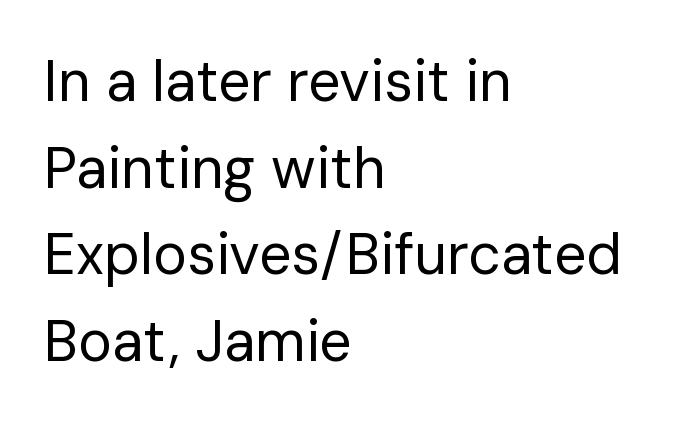
{"serif": "no", "italic": "no", "bold": "no", "weight": "regular", "width": "normal", "stroke_contrast": "low", "x_height": "medium", "monospaced": "no", "underline": "no", "align": "left", "line_spacing": "normal", "line_spacing_ratio": 1.52, "letter_spacing": "normal", "letter_spacing_em": 0.0, "glyph_px": 57}
